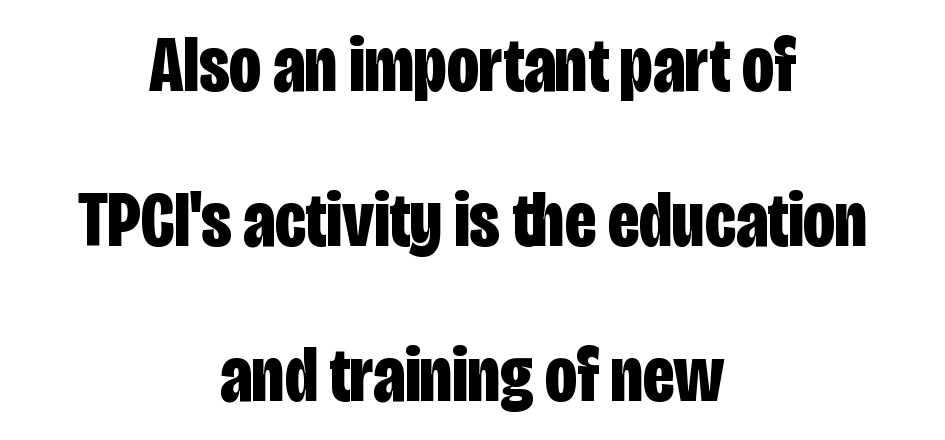
Compared with typical body copy, the letter spacing here is the same. Summary of vertical rhythm: relaxed, with wide interline spacing. The zone under the glyphs is completely vacant. The letters carry no serifs — their stems end cleanly without finishing strokes.
